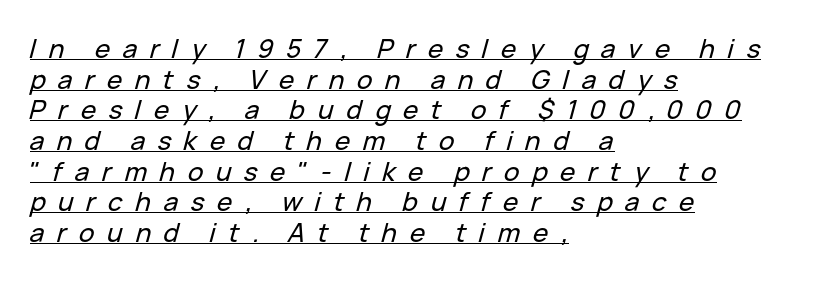
Q: Is the text italic (slanted)? A: Yes, it leans right by about 15 degrees.
Q: Is the text underlined? A: Yes.
Q: How is the paragraph aligned? A: Left-aligned.
Q: Is the spacing between letters normal or unusually wide? A: Unusually wide.
